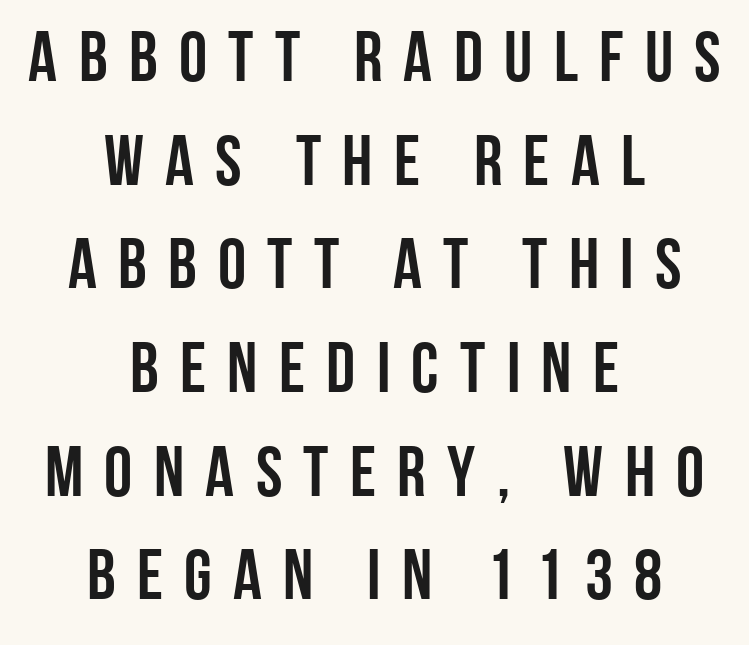
Q: Is the text italic (slanted)? A: No, it is upright.
Q: Is the typeface a serif or a sans-serif typeface? A: Sans-serif.
Q: Is the text underlined? A: No.
Q: How is the paragraph aligned? A: Centered.
Q: Is the spacing between letters normal or unusually wide? A: Unusually wide.
Q: Is the spacing between lines tight, normal or loose? A: Normal.
Q: Width (condensed, normal, or wide)? A: Condensed.
Q: Stroke contrast? A: Low.
Q: x-height? A: Large.
Q: Monospaced? A: No.
